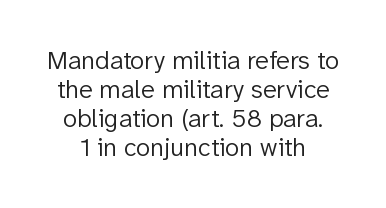
Q: Is the text bold? A: No.
Q: Is the text italic (slanted)? A: No, it is upright.
Q: Is the text underlined? A: No.
Q: Is the spacing between letters normal or unusually wide? A: Normal.
Q: Is the spacing between lines tight, normal or loose? A: Tight.
